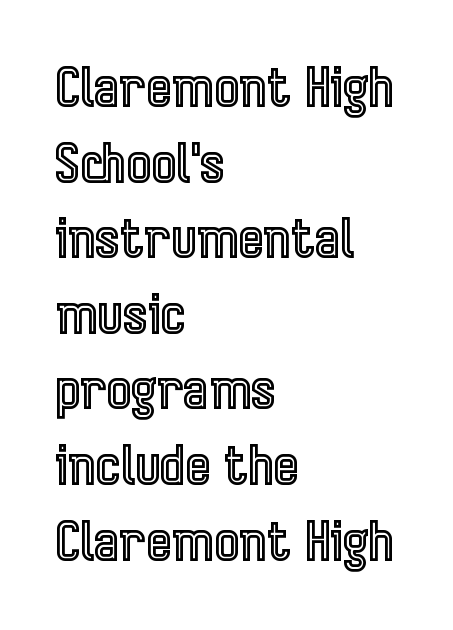
Q: Is the text italic (slanted)? A: No, it is upright.
Q: Is the text underlined? A: No.
Q: How is the paragraph aligned? A: Left-aligned.
Q: Is the spacing between letters normal or unusually wide? A: Normal.
Q: Is the spacing between lines tight, normal or loose? A: Normal.
Q: Width (condensed, normal, or wide)? A: Condensed.
Q: x-height? A: Medium.
Q: Monospaced? A: No.
